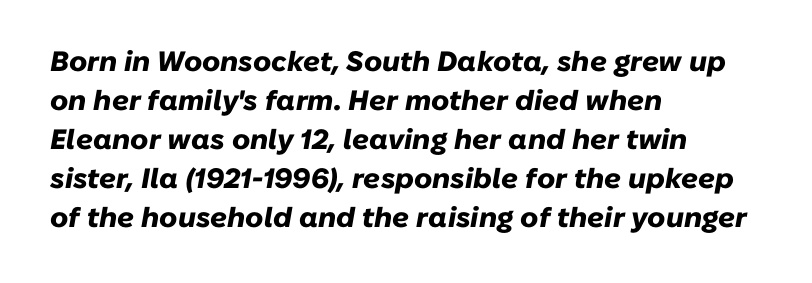
Does the leading feel generous? No, just average. The compositor pushed each line to the left boundary. As a designer I'd log this as weight 700, bold. Plain, unruled lines of type. Posture: slanted.
